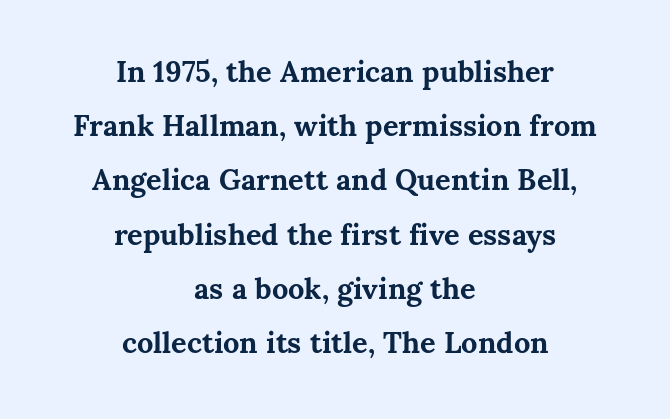
Q: Is the text bold? A: Yes.
Q: Is the text italic (slanted)? A: No, it is upright.
Q: Is the text underlined? A: No.
Q: How is the paragraph aligned? A: Centered.
Q: Is the spacing between letters normal or unusually wide? A: Normal.
Q: Width (condensed, normal, or wide)? A: Normal.
Q: Stroke contrast? A: Medium.
Q: x-height? A: Medium.
Q: Monospaced? A: No.
